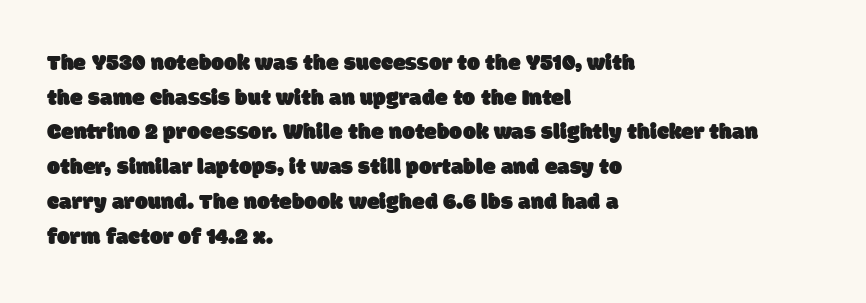
Inter-character spacing is left at the font's built-in metrics. The rendering uses a moderate line-height, typical for paragraphs. Plain, unruled lines of type. The typesetter chose a ragged-right arrangement here.
